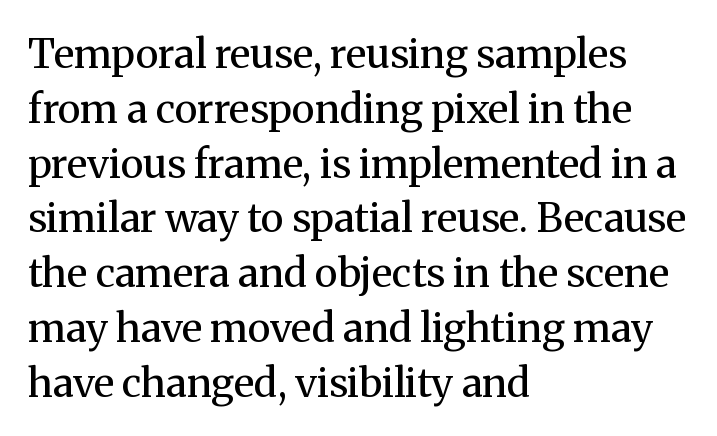
Q: Is the text bold? A: No.
Q: Is the text italic (slanted)? A: No, it is upright.
Q: Is the typeface a serif or a sans-serif typeface? A: Serif.
Q: Is the text underlined? A: No.
Q: How is the paragraph aligned? A: Left-aligned.
Q: Is the spacing between letters normal or unusually wide? A: Normal.
Q: Is the spacing between lines tight, normal or loose? A: Normal.
Q: Width (condensed, normal, or wide)? A: Normal.
Q: Stroke contrast? A: Medium.
Q: x-height? A: Medium.
Q: Monospaced? A: No.
